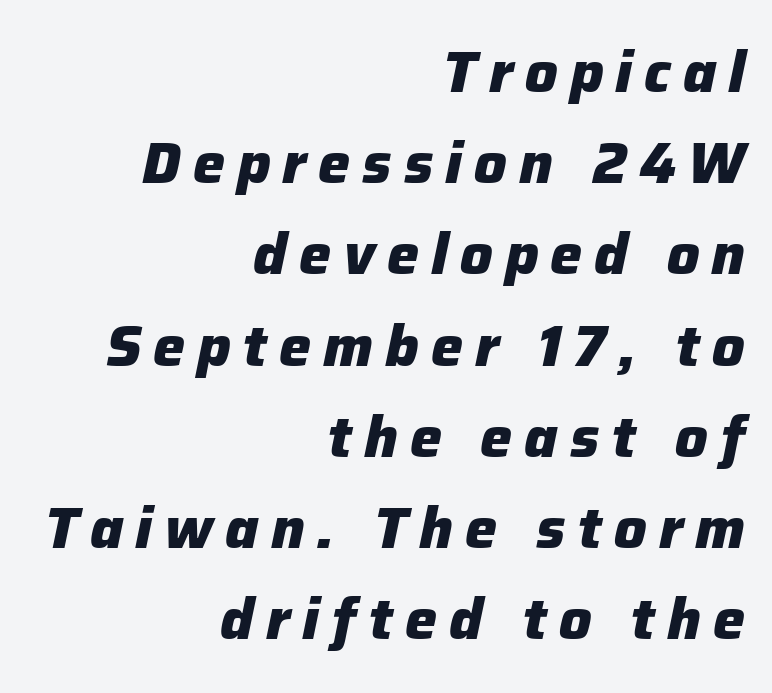
{"italic": "yes", "lean": "right", "slant_degrees": 12, "bold": "yes", "weight": "heavy", "width": "normal", "stroke_contrast": "low", "x_height": "medium", "monospaced": "no", "underline": "no", "align": "right", "line_spacing": "normal", "line_spacing_ratio": 1.6, "letter_spacing": "wide", "letter_spacing_em": 0.21, "glyph_px": 57}
